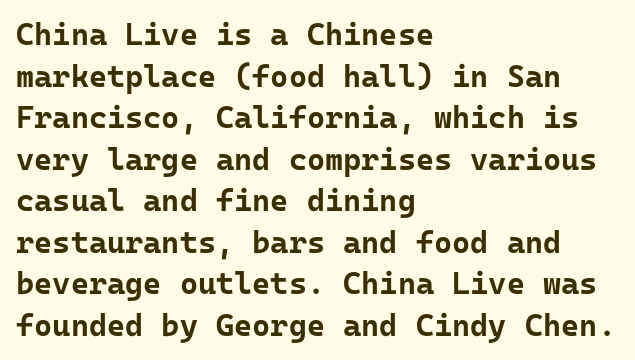
The image shows 31 px bold sans-serif type, upright; set left-aligned, normal line spacing (1.34x), normal letter spacing, not underlined; low stroke contrast and a medium x-height.
